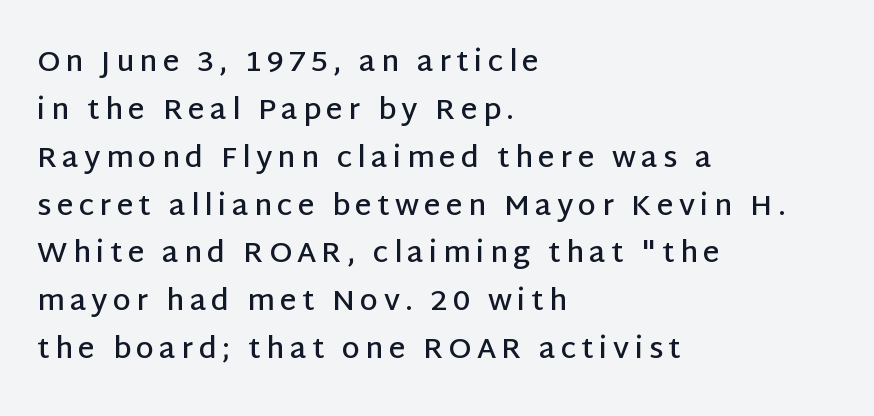
{"serif": "no", "italic": "no", "bold": "semi", "weight": "semibold", "width": "normal", "stroke_contrast": "low", "x_height": "large", "monospaced": "no", "underline": "no", "align": "left", "line_spacing": "normal", "line_spacing_ratio": 1.65, "glyph_px": 29}
